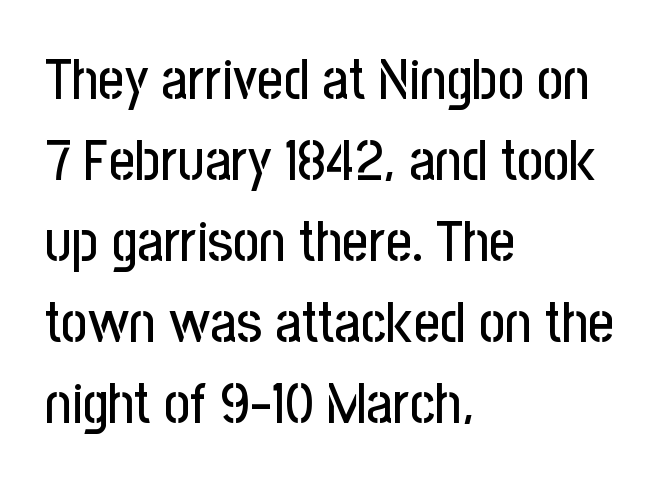
Q: Is the text italic (slanted)? A: No, it is upright.
Q: Is the typeface a serif or a sans-serif typeface? A: Sans-serif.
Q: Is the text underlined? A: No.
Q: How is the paragraph aligned? A: Left-aligned.
Q: Is the spacing between letters normal or unusually wide? A: Normal.
Q: Is the spacing between lines tight, normal or loose? A: Normal.
Q: Width (condensed, normal, or wide)? A: Condensed.
Q: Stroke contrast? A: Low.
Q: x-height? A: Medium.
Q: Monospaced? A: No.
